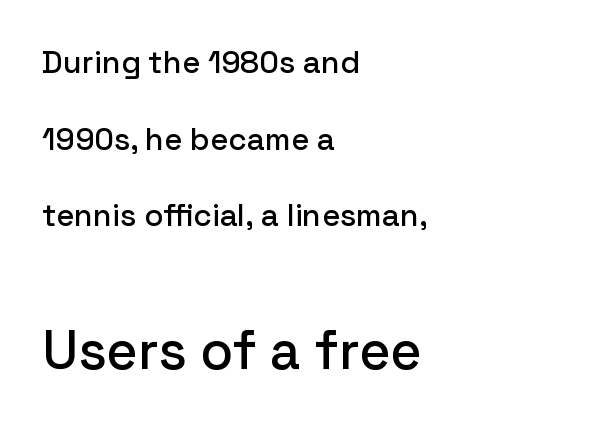
The image shows 54 px sans-serif type, upright; set left-aligned, loose line spacing (2.47x), normal letter spacing, not underlined; the second (bottom) block is 1.74x larger; low stroke contrast and a medium x-height.
